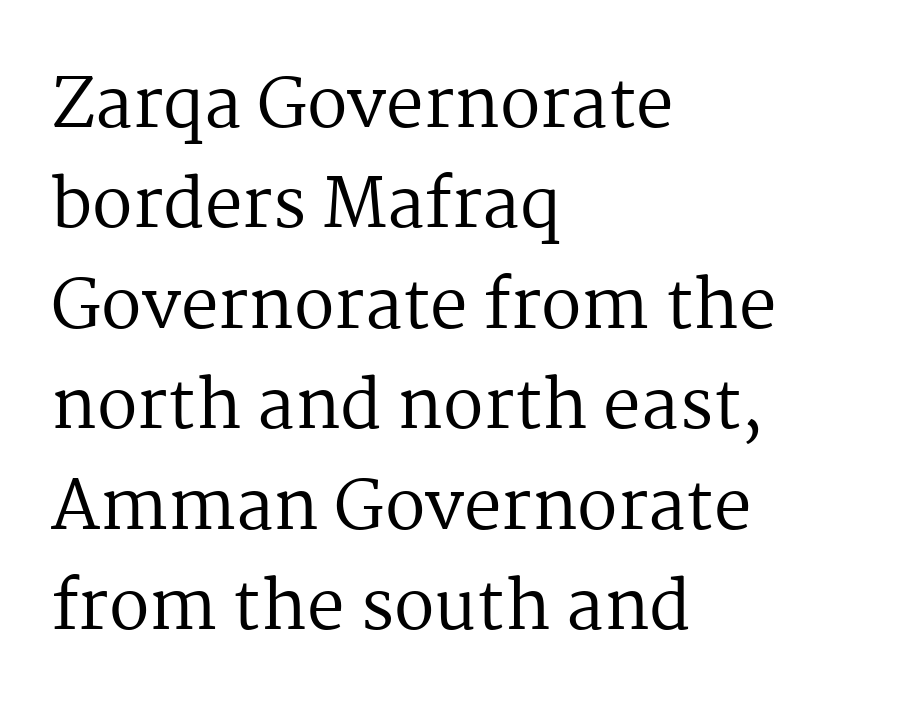
The image shows 67 px regular-weight serif type, upright; set left-aligned, normal line spacing (1.5x), normal letter spacing, not underlined; medium stroke contrast and a medium x-height.
